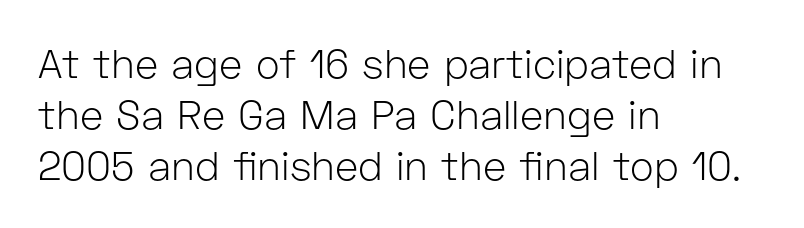
The image shows 40 px light sans-serif type, upright; set left-aligned, normal line spacing (1.28x), normal letter spacing, not underlined; low stroke contrast and a medium x-height.
